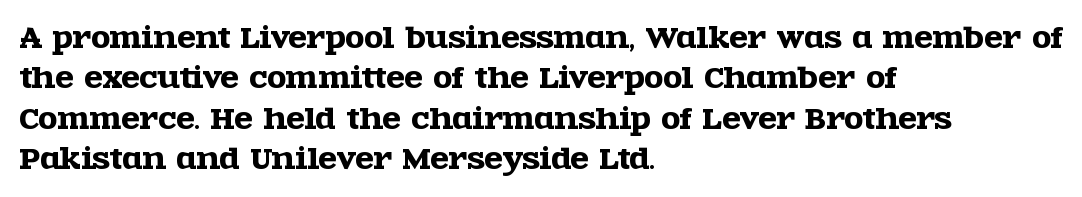
The image shows 27 px text type, upright; set left-aligned, normal line spacing (1.5x), normal letter spacing, not underlined.
